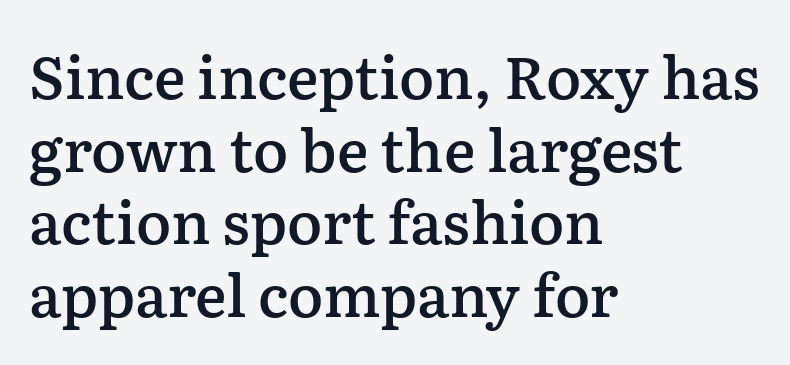
Q: Is the text bold? A: Semi-bold.
Q: Is the text italic (slanted)? A: No, it is upright.
Q: Is the typeface a serif or a sans-serif typeface? A: Serif.
Q: Is the text underlined? A: No.
Q: How is the paragraph aligned? A: Left-aligned.
Q: Is the spacing between letters normal or unusually wide? A: Normal.
Q: Width (condensed, normal, or wide)? A: Normal.
Q: Stroke contrast? A: Low.
Q: x-height? A: Medium.
Q: Monospaced? A: No.
